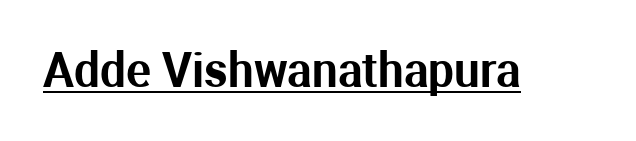
Q: Is the text italic (slanted)? A: No, it is upright.
Q: Is the typeface a serif or a sans-serif typeface? A: Sans-serif.
Q: Is the text underlined? A: Yes.
Q: Is the spacing between letters normal or unusually wide? A: Normal.
Q: Width (condensed, normal, or wide)? A: Normal.
Q: Stroke contrast? A: Medium.
Q: x-height? A: Medium.
Q: Monospaced? A: No.
